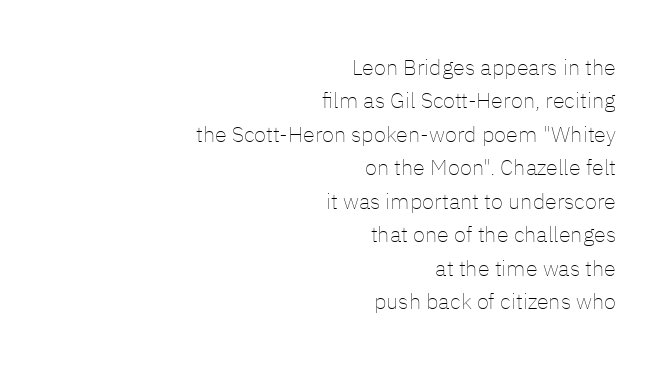
The image shows 22 px text type, upright; set right-aligned, normal line spacing (1.52x), normal letter spacing, not underlined.
